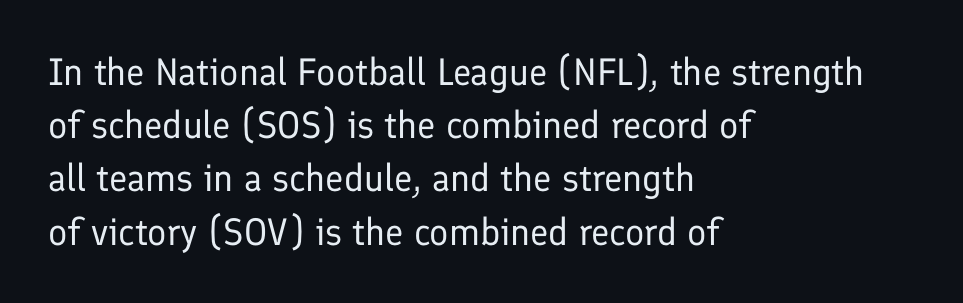
Q: Is the text bold? A: No.
Q: Is the text italic (slanted)? A: No, it is upright.
Q: Is the typeface a serif or a sans-serif typeface? A: Sans-serif.
Q: Is the text underlined? A: No.
Q: How is the paragraph aligned? A: Left-aligned.
Q: Is the spacing between letters normal or unusually wide? A: Normal.
Q: Is the spacing between lines tight, normal or loose? A: Normal.
Q: Width (condensed, normal, or wide)? A: Normal.
Q: Stroke contrast? A: Low.
Q: x-height? A: Medium.
Q: Monospaced? A: No.
